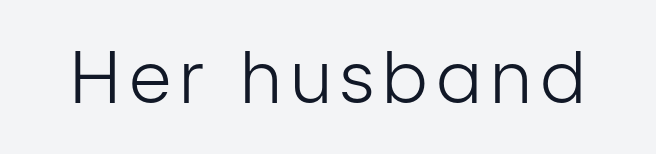
The image shows 72 px light, condensed sans-serif type, upright; set not underlined; low stroke contrast and a medium x-height.
